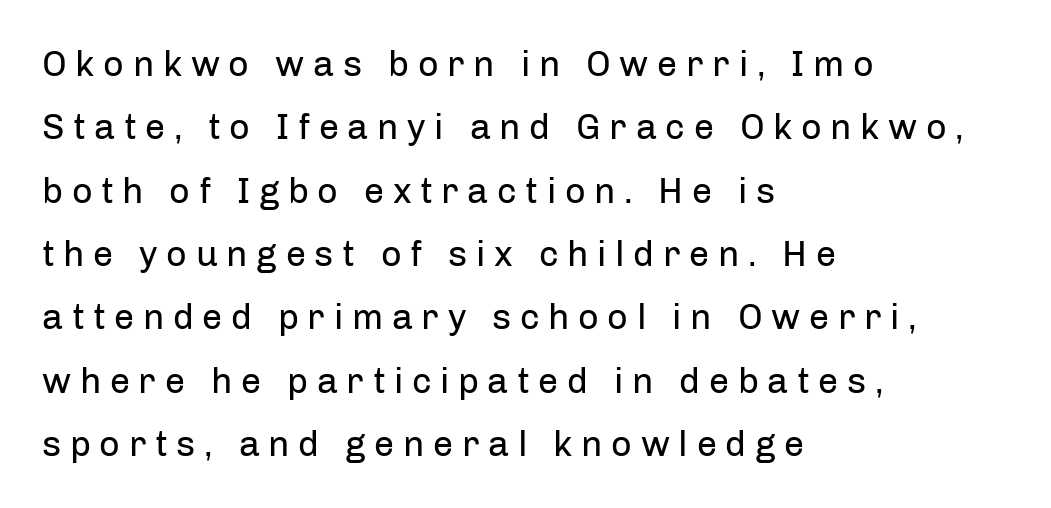
Q: Is the text bold? A: No.
Q: Is the text italic (slanted)? A: No, it is upright.
Q: Is the typeface a serif or a sans-serif typeface? A: Sans-serif.
Q: Is the text underlined? A: No.
Q: How is the paragraph aligned? A: Left-aligned.
Q: Is the spacing between letters normal or unusually wide? A: Unusually wide.
Q: Width (condensed, normal, or wide)? A: Normal.
Q: Stroke contrast? A: Low.
Q: x-height? A: Medium.
Q: Monospaced? A: No.
